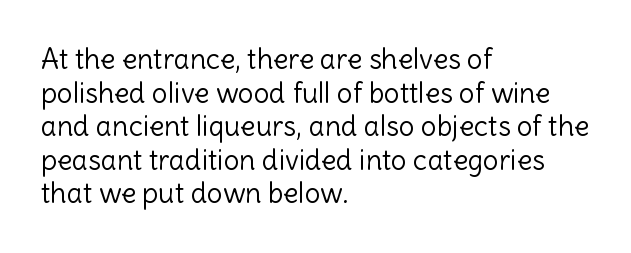
Q: Is the text bold? A: No.
Q: Is the text italic (slanted)? A: No, it is upright.
Q: Is the typeface a serif or a sans-serif typeface? A: Sans-serif.
Q: Is the text underlined? A: No.
Q: How is the paragraph aligned? A: Left-aligned.
Q: Is the spacing between letters normal or unusually wide? A: Normal.
Q: Width (condensed, normal, or wide)? A: Normal.
Q: x-height? A: Medium.
Q: Monospaced? A: No.
